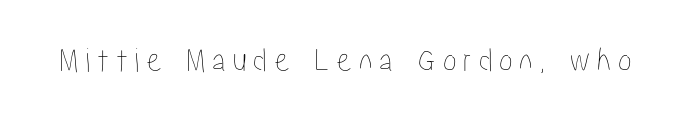
The image shows 35 px condensed type, upright; set not underlined; low stroke contrast and a medium x-height.
